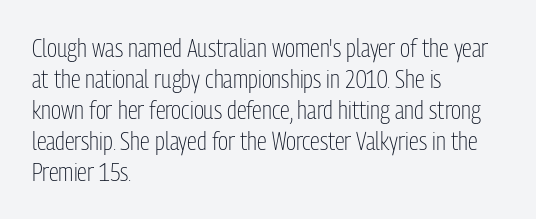
A light-to-regular cut is what we see here. Clear beneath every line of the passage. Vertical strokes here are truly vertical. The passage shown has conventional tracking throughout. Leftover space on each line is placed entirely after the last word.
